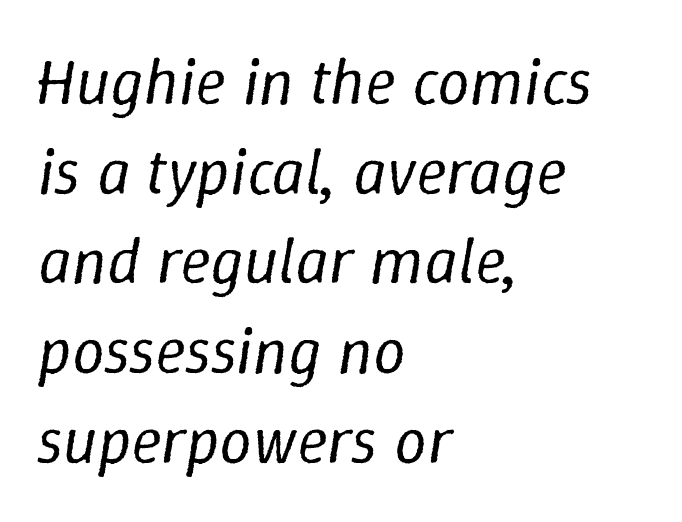
{"italic": "yes", "lean": "right", "slant_degrees": 9, "bold": "no", "weight": "regular", "width": "normal", "stroke_contrast": "low", "x_height": "medium", "monospaced": "no", "underline": "no", "align": "left", "line_spacing": "normal", "line_spacing_ratio": 1.38, "letter_spacing": "normal", "letter_spacing_em": 0.0, "glyph_px": 65}
